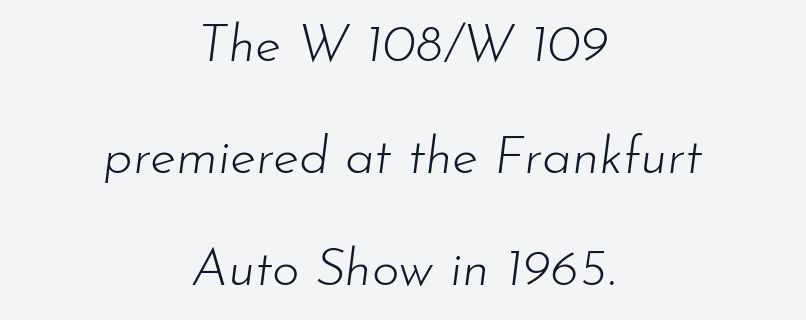
Posture: slanted. The face looks like a standard text weight, possibly lighter. The setting favours the middle, as headings and verse often do. Words float on clear page, feet unadorned. Students, observe: this is what heavily led, spacious text looks like. The letters advance in unequal steps, a hallmark of proportional type.
